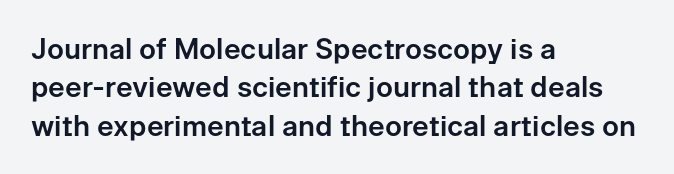
Each letter keeps its own natural width here, so spacing adapts to shape. Just letters on the line, the space beneath them empty. Reading down the column, the eye jumps a familiar distance to each next line. What stands out about the letter spacing? Nothing — it is the standard amount.
